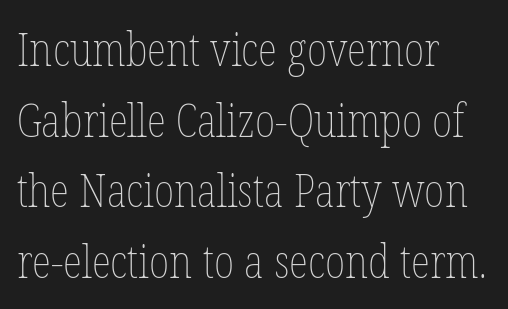
Quick note: underline off. On a weight scale, this lands at 450 or below. Spacing verdict: proportional, widths tailored to each character. The typography opts for an upright posture over an oblique one.
